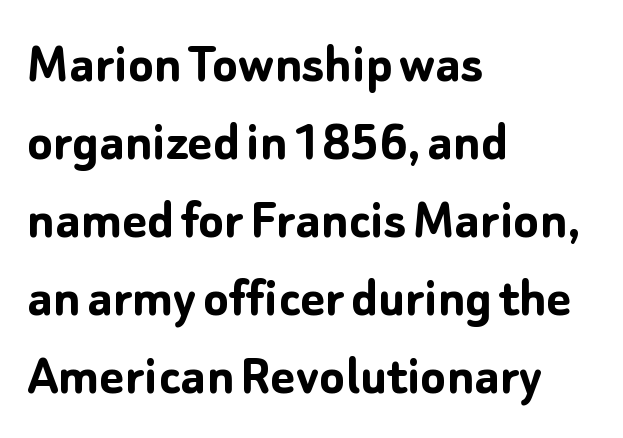
Q: Is the text bold? A: Yes.
Q: Is the text italic (slanted)? A: No, it is upright.
Q: Is the typeface a serif or a sans-serif typeface? A: Sans-serif.
Q: Is the text underlined? A: No.
Q: How is the paragraph aligned? A: Left-aligned.
Q: Is the spacing between letters normal or unusually wide? A: Normal.
Q: Is the spacing between lines tight, normal or loose? A: Normal.
Q: Width (condensed, normal, or wide)? A: Normal.
Q: Stroke contrast? A: Low.
Q: x-height? A: Medium.
Q: Monospaced? A: No.
